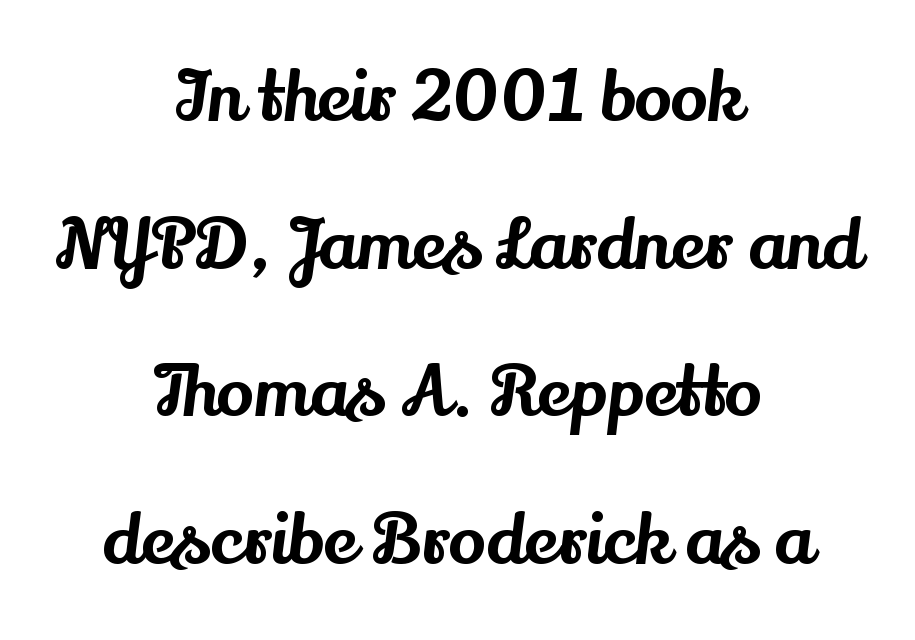
The image shows 70 px serif type; set centered, loose line spacing (2.11x), normal letter spacing, not underlined; medium stroke contrast and a small x-height.
